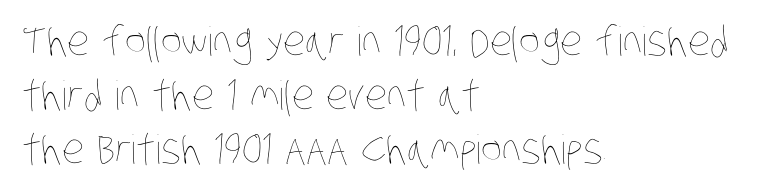
Q: Is the text bold? A: No.
Q: Is the text underlined? A: No.
Q: How is the paragraph aligned? A: Left-aligned.
Q: Is the spacing between letters normal or unusually wide? A: Normal.
Q: Is the spacing between lines tight, normal or loose? A: Normal.
Q: Width (condensed, normal, or wide)? A: Condensed.
Q: Stroke contrast? A: Low.
Q: x-height? A: Large.
Q: Monospaced? A: No.
